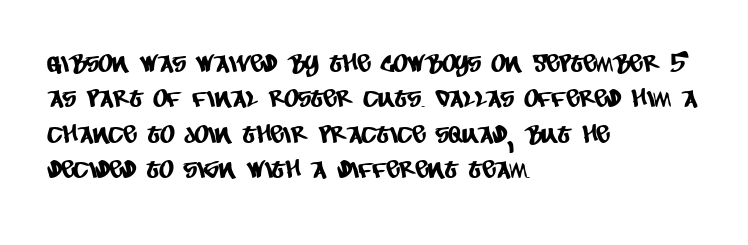
The image shows 25 px text type; set left-aligned, normal line spacing (1.42x), normal letter spacing, not underlined.
